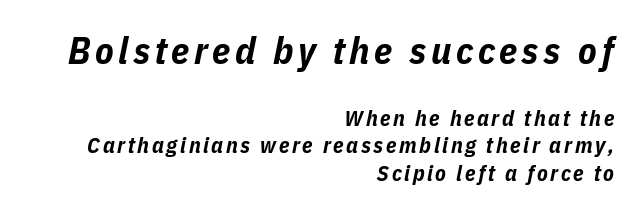
Interline gaps are of average width in this sample. Typeset ragged left — the right edge is the straight one. The glyphs have the mass of a bold cut. Scale decreases going downward across the two blocks. Spacing verdict: proportional, widths tailored to each character.
